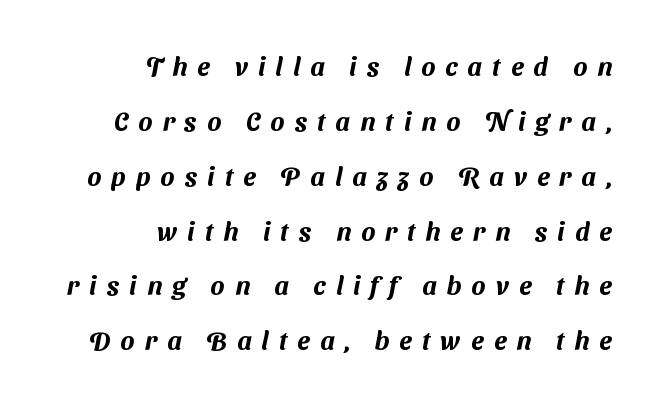
{"underline": "no", "align": "right", "line_spacing": "loose", "line_spacing_ratio": 2.11, "letter_spacing": "wide", "letter_spacing_em": 0.39, "glyph_px": 26}
